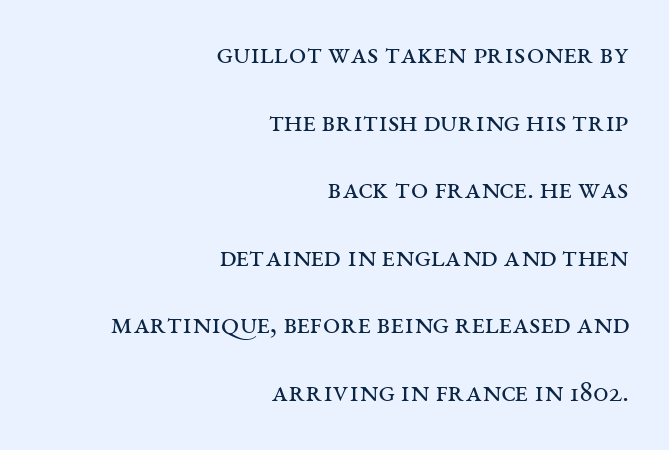
Q: Is the text bold? A: No.
Q: Is the text italic (slanted)? A: No, it is upright.
Q: Is the typeface a serif or a sans-serif typeface? A: Serif.
Q: Is the text underlined? A: No.
Q: How is the paragraph aligned? A: Right-aligned.
Q: Is the spacing between letters normal or unusually wide? A: Normal.
Q: Is the spacing between lines tight, normal or loose? A: Loose.
Q: Width (condensed, normal, or wide)? A: Wide.
Q: Stroke contrast? A: Medium.
Q: x-height? A: Large.
Q: Monospaced? A: No.
